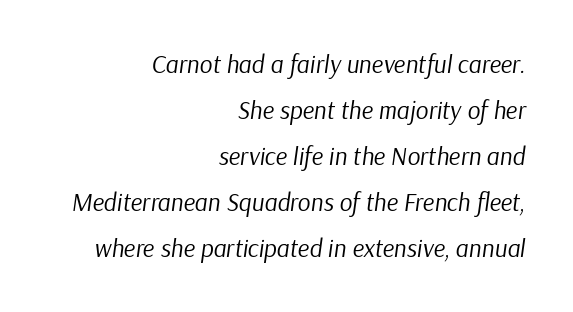
No word sits above an underline. What stands out about the letter spacing? Nothing — it is the standard amount. The passage shown is not bold in any degree. The ragged edge is on the left, which tells us the setting is flush right. Italic? Definitely — the glyphs are oblique.
